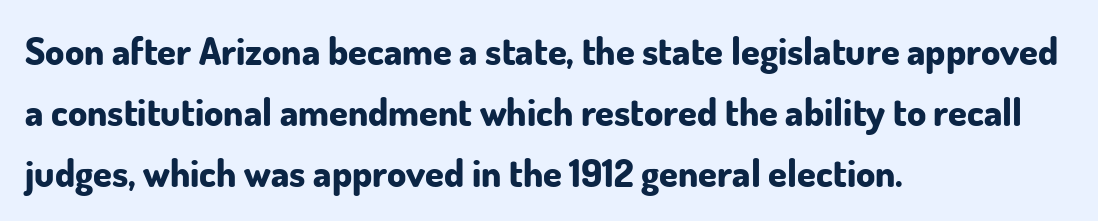
{"serif": "no", "italic": "no", "bold": "yes", "weight": "bold", "width": "normal", "stroke_contrast": "low", "x_height": "small", "monospaced": "no", "underline": "no", "align": "left", "line_spacing": "normal", "line_spacing_ratio": 1.6, "letter_spacing": "normal", "letter_spacing_em": 0.0, "glyph_px": 38}
